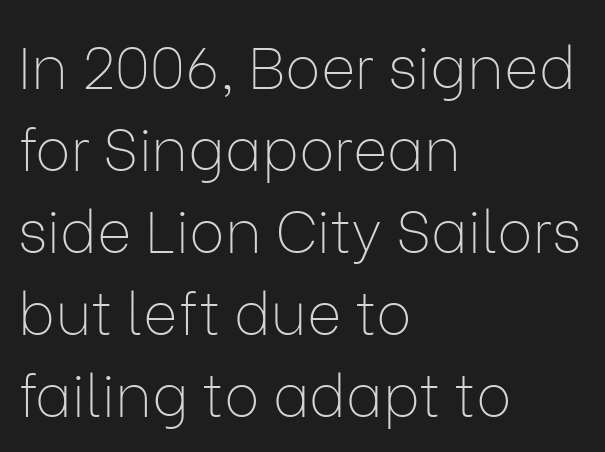
The image shows 59 px thin sans-serif type, upright; set left-aligned, normal line spacing (1.39x), normal letter spacing, not underlined; low stroke contrast and a medium x-height.
